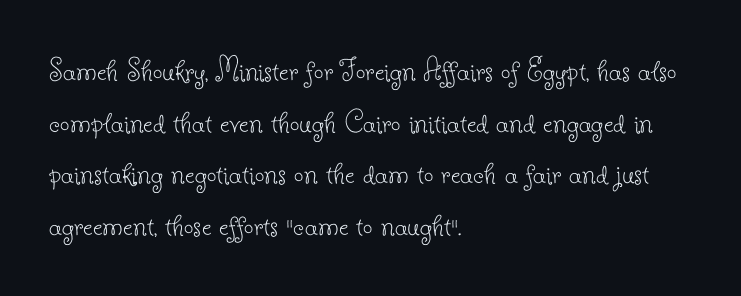
The passage shown is typed in a proportional face where columns would drift. The type sits square on the baseline with zero lean. The lines in this sample share a left origin and differ only in where they stop. The rendering uses a moderate line-height, typical for paragraphs. A clean baseline with only descenders dipping below it. The face used here is rendered with its standard letterfit.
